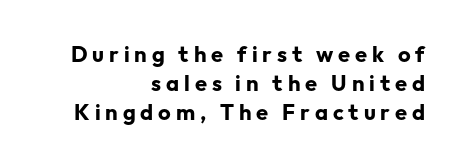
Q: Is the text bold? A: Yes.
Q: Is the text italic (slanted)? A: No, it is upright.
Q: Is the text underlined? A: No.
Q: How is the paragraph aligned? A: Right-aligned.
Q: Is the spacing between letters normal or unusually wide? A: Unusually wide.
Q: Is the spacing between lines tight, normal or loose? A: Normal.
